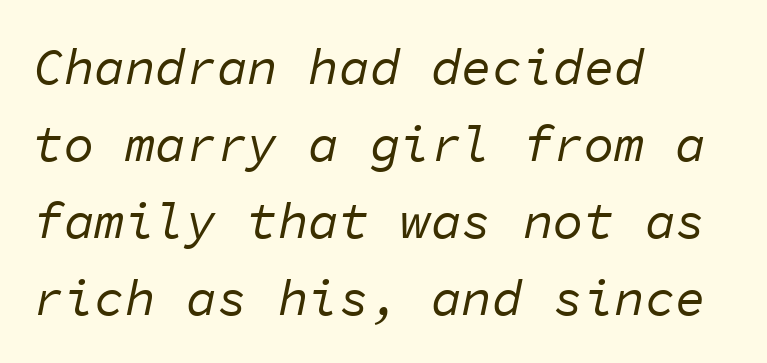
The image shows 51 px regular-weight type, italic (leaning right), monospaced; set left-aligned, normal line spacing (1.51x), normal letter spacing, not underlined; low stroke contrast and a medium x-height.
